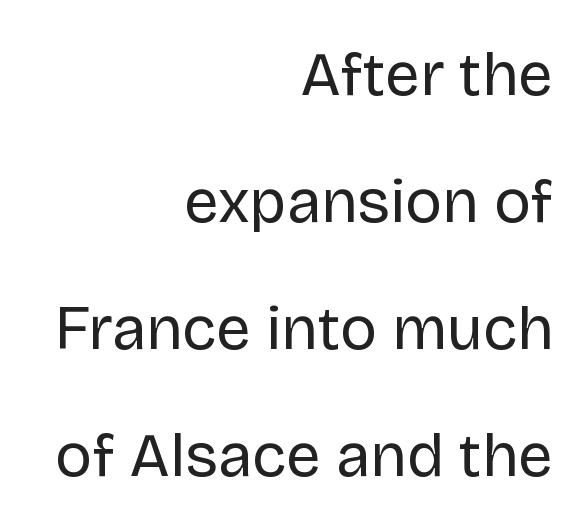
Q: Is the text bold? A: No.
Q: Is the text italic (slanted)? A: No, it is upright.
Q: Is the typeface a serif or a sans-serif typeface? A: Sans-serif.
Q: Is the text underlined? A: No.
Q: How is the paragraph aligned? A: Right-aligned.
Q: Is the spacing between letters normal or unusually wide? A: Normal.
Q: Is the spacing between lines tight, normal or loose? A: Loose.
Q: Width (condensed, normal, or wide)? A: Normal.
Q: Stroke contrast? A: Low.
Q: x-height? A: Large.
Q: Monospaced? A: No.
